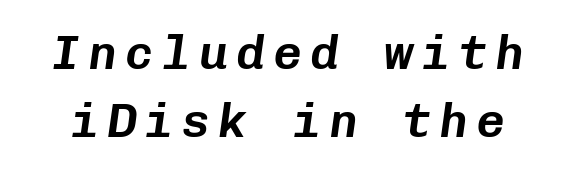
The image shows 48 px text type, italic (leaning right), monospaced; set normal line spacing (1.41x), not underlined; low stroke contrast and a medium x-height.
